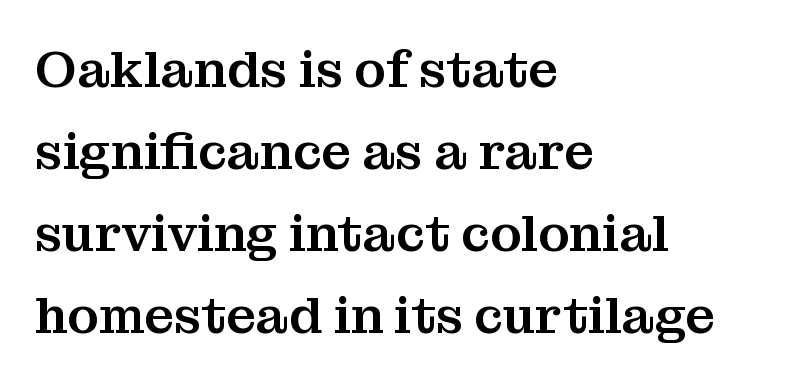
The image shows 52 px serif type, upright; set left-aligned, normal line spacing (1.58x), normal letter spacing, not underlined; medium stroke contrast and a medium x-height.
